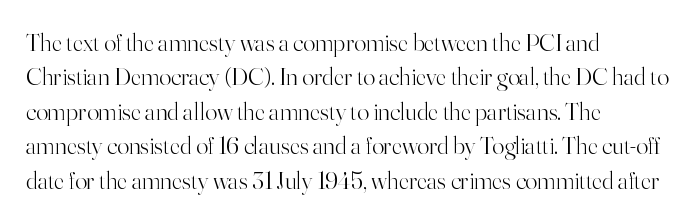
The image shows 25 px text type, upright; set left-aligned, normal line spacing (1.38x), normal letter spacing, not underlined.
